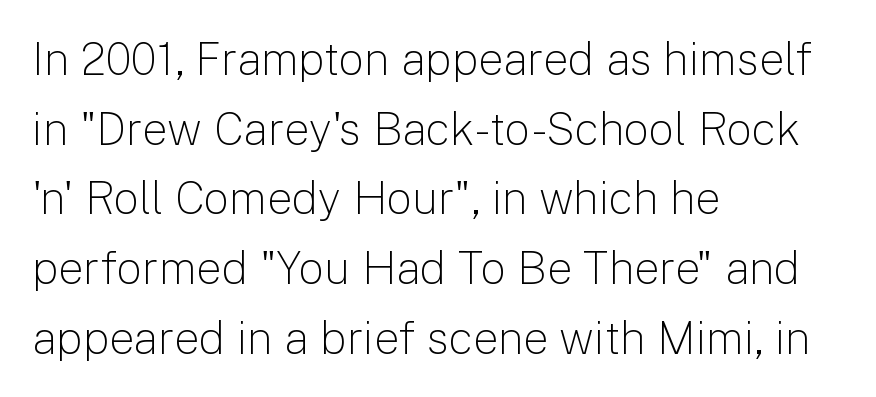
Q: Is the text bold? A: No.
Q: Is the text italic (slanted)? A: No, it is upright.
Q: Is the typeface a serif or a sans-serif typeface? A: Sans-serif.
Q: Is the text underlined? A: No.
Q: How is the paragraph aligned? A: Left-aligned.
Q: Is the spacing between letters normal or unusually wide? A: Normal.
Q: Is the spacing between lines tight, normal or loose? A: Normal.
Q: Width (condensed, normal, or wide)? A: Normal.
Q: Stroke contrast? A: Low.
Q: x-height? A: Medium.
Q: Monospaced? A: No.
